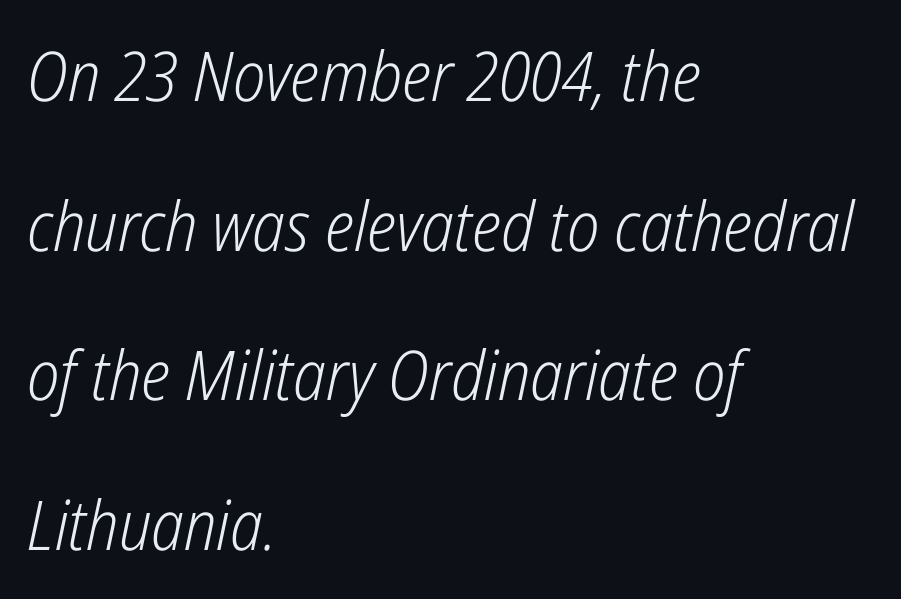
Check under the words: just untouched page. A typesetter would mark this as italic. Here the designer chose a conventional face with non-uniform glyph widths. The typeface has the unassuming heft of standard copy or less. Leading is clearly above the norm, producing a sparse column. Where is the straight margin? On the left.
